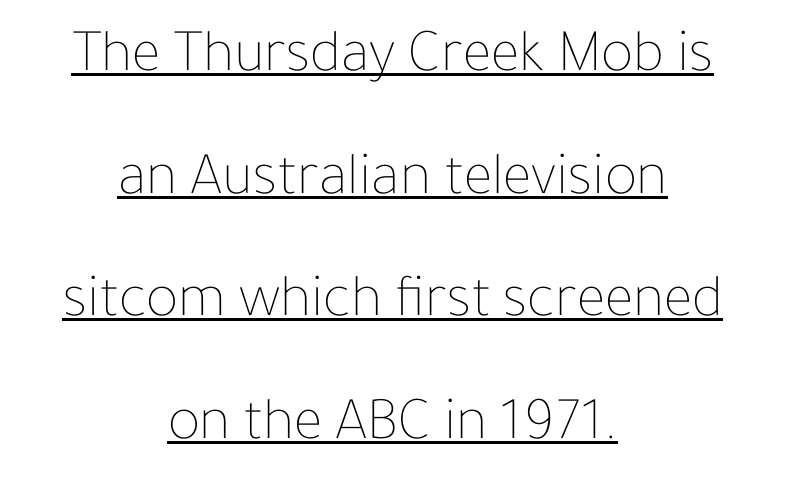
How would I describe the line gaps? Wide and relaxed. These lines are rendered in a variable-pitch font. Honestly, the underline is the first thing you notice here. Look at the tracking — it's just the regular setting, nothing added. Characters remain perfectly vertical along every line.
